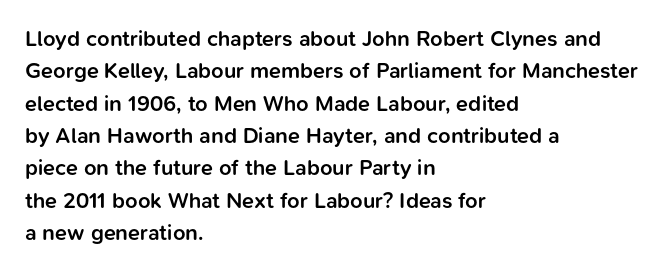
Q: Is the text bold? A: Semi-bold.
Q: Is the text italic (slanted)? A: No, it is upright.
Q: Is the text underlined? A: No.
Q: How is the paragraph aligned? A: Left-aligned.
Q: Is the spacing between letters normal or unusually wide? A: Normal.
Q: Is the spacing between lines tight, normal or loose? A: Normal.
